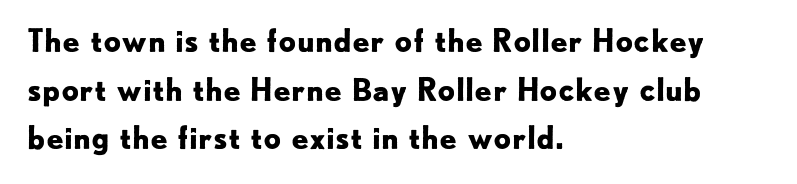
{"serif": "no", "italic": "no", "bold": "yes", "weight": "bold", "width": "normal", "stroke_contrast": "low", "x_height": "small", "monospaced": "no", "underline": "no", "align": "left", "line_spacing": "normal", "line_spacing_ratio": 1.57, "letter_spacing": "normal", "letter_spacing_em": 0.0, "glyph_px": 31}
